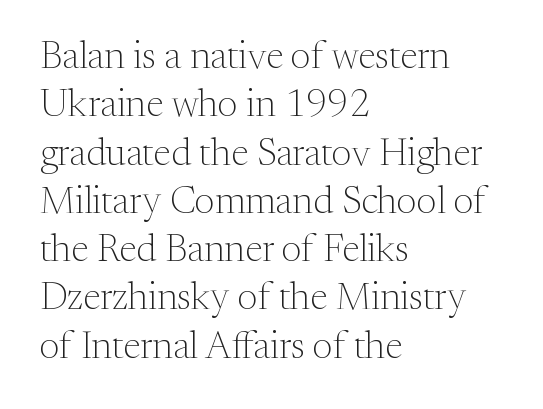
The image shows 38 px light serif type, upright; set left-aligned, normal line spacing (1.27x), normal letter spacing, not underlined; medium stroke contrast and a medium x-height.
